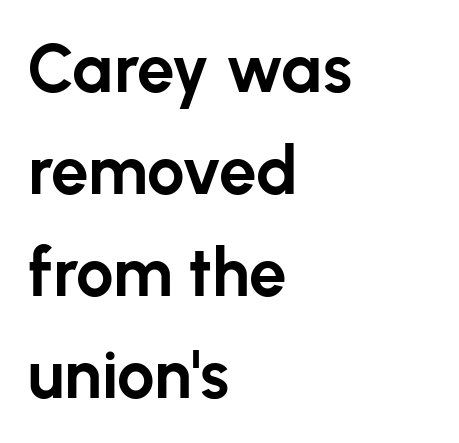
Q: Is the text bold? A: Yes.
Q: Is the text italic (slanted)? A: No, it is upright.
Q: Is the typeface a serif or a sans-serif typeface? A: Sans-serif.
Q: Is the text underlined? A: No.
Q: How is the paragraph aligned? A: Left-aligned.
Q: Is the spacing between letters normal or unusually wide? A: Normal.
Q: Is the spacing between lines tight, normal or loose? A: Normal.
Q: Width (condensed, normal, or wide)? A: Normal.
Q: Stroke contrast? A: Low.
Q: x-height? A: Medium.
Q: Monospaced? A: No.
